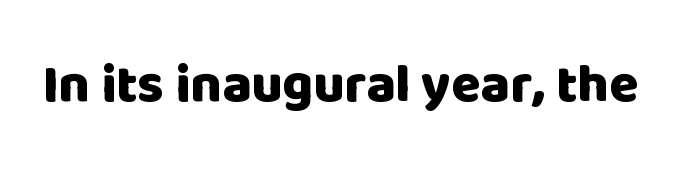
Q: Is the text bold? A: Yes.
Q: Is the text italic (slanted)? A: No, it is upright.
Q: Is the typeface a serif or a sans-serif typeface? A: Sans-serif.
Q: Is the text underlined? A: No.
Q: Is the spacing between letters normal or unusually wide? A: Normal.
Q: Width (condensed, normal, or wide)? A: Normal.
Q: Stroke contrast? A: Low.
Q: x-height? A: Large.
Q: Monospaced? A: No.
